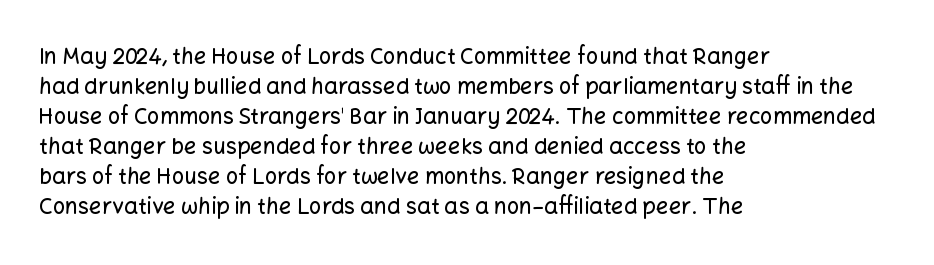
The image shows 22 px text type, upright; set left-aligned, normal line spacing (1.36x), normal letter spacing, not underlined.
